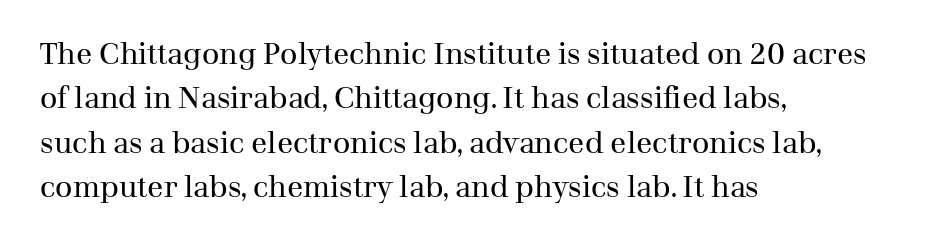
Examine the stroke ends and you'll spot serifs. In terms of posture, this sample is upright. Leftover space on each line is placed entirely after the last word. The cut favours lightness, reaching ordinary text weight at its darkest.
